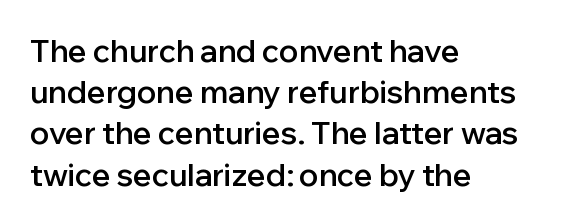
{"serif": "no", "italic": "no", "bold": "semi", "weight": "semibold", "width": "normal", "stroke_contrast": "low", "x_height": "medium", "monospaced": "no", "underline": "no", "align": "left", "line_spacing": "normal", "line_spacing_ratio": 1.33, "letter_spacing": "normal", "letter_spacing_em": 0.0, "glyph_px": 31}
